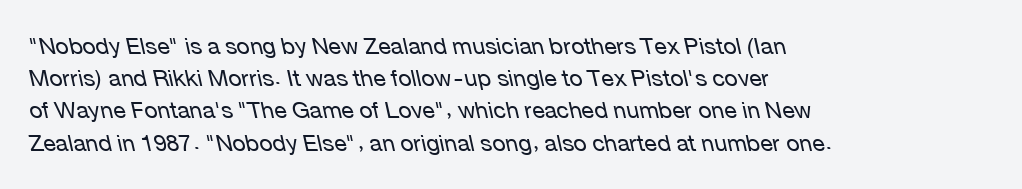
Honestly, the row spacing looks completely unremarkable. The horizontal fit of the characters is conventional and even. Letters have the restrained weight of plain body copy at most. Each row of text sits above clean, open space.
